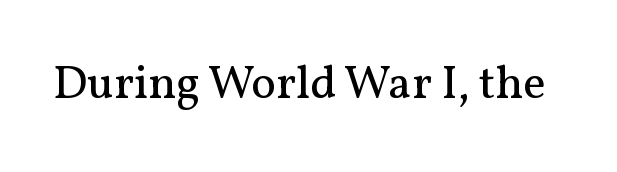
The image shows 47 px regular-weight serif type, upright; set normal letter spacing, not underlined; medium stroke contrast and a medium x-height.
